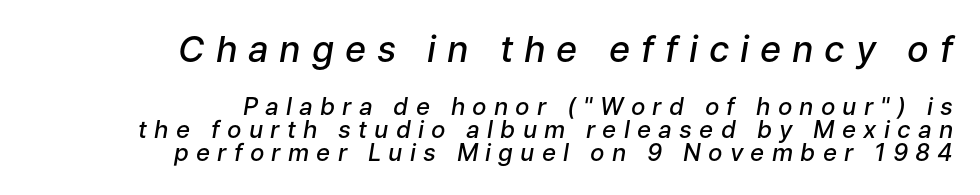
{"italic": "yes", "lean": "right", "slant_degrees": 9, "bold": "semi", "weight": "semibold", "width": "normal", "stroke_contrast": "low", "x_height": "medium", "monospaced": "no", "underline": "no", "align": "right", "line_spacing": "tight", "line_spacing_ratio": 0.97, "letter_spacing": "wide", "letter_spacing_em": 0.3, "larger_block": "first", "size_ratio": 1.5, "glyph_px": 36}
